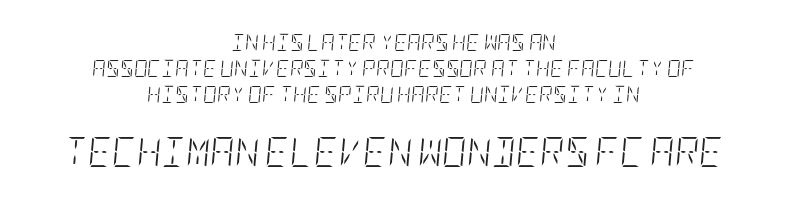
The image shows 30 px light, condensed type, italic (leaning right); set centered, normal line spacing (1.54x), normal letter spacing, not underlined; the second (bottom) block is 1.76x larger; low stroke contrast and a large x-height.
